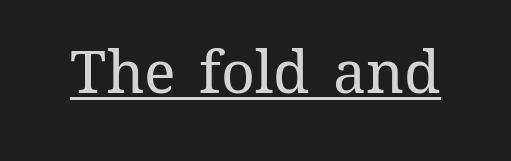
Q: Is the text bold? A: No.
Q: Is the text italic (slanted)? A: No, it is upright.
Q: Is the text underlined? A: Yes.
Q: Is the spacing between letters normal or unusually wide? A: Normal.
Q: Width (condensed, normal, or wide)? A: Normal.
Q: Stroke contrast? A: Medium.
Q: x-height? A: Medium.
Q: Monospaced? A: No.
